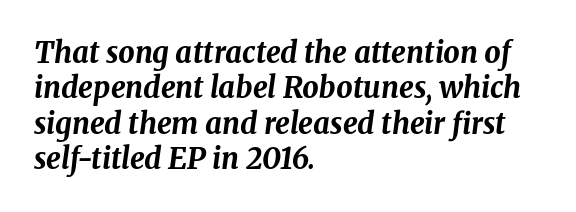
{"italic": "yes", "lean": "right", "slant_degrees": 8, "bold": "yes", "weight": "bold", "width": "normal", "stroke_contrast": "medium", "x_height": "medium", "monospaced": "no", "underline": "no", "align": "left", "line_spacing_ratio": 1.22, "letter_spacing": "normal", "letter_spacing_em": 0.0, "glyph_px": 29}
